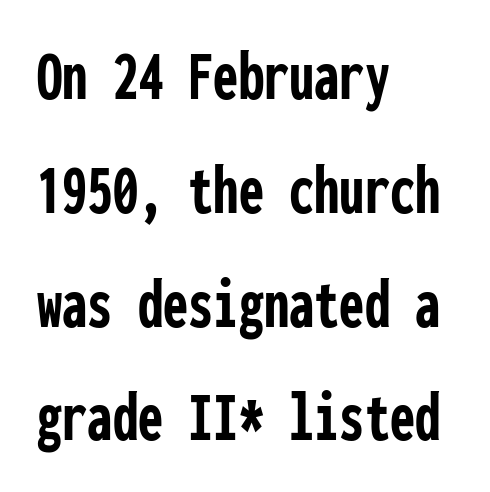
The image shows 72 px semibold, condensed sans-serif type, upright, monospaced; set left-aligned, normal line spacing (1.58x), normal letter spacing, not underlined; low stroke contrast and a medium x-height.
